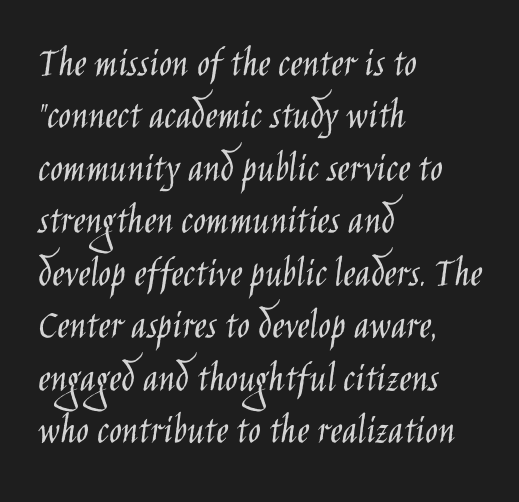
{"serif": "no", "bold": "no", "weight": "light", "width": "condensed", "stroke_contrast": "low", "x_height": "large", "monospaced": "no", "underline": "no", "align": "left", "line_spacing": "normal", "line_spacing_ratio": 1.25, "letter_spacing": "normal", "letter_spacing_em": 0.0, "glyph_px": 42}
